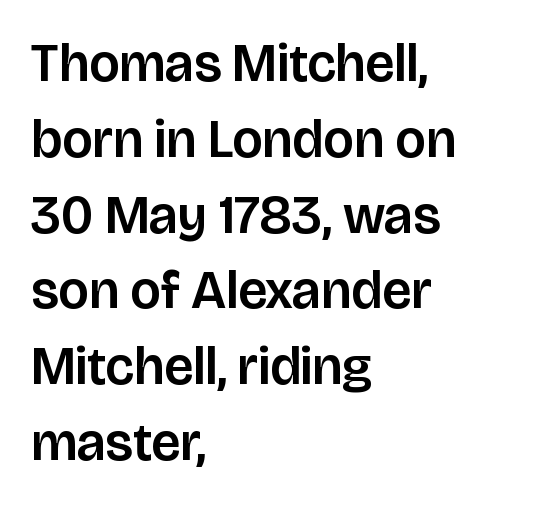
One glance says typical: line gaps are just what's usual. It's the straight-up-and-down kind of type. This sample uses a sans-serif face. Here the glyphs are tracked normally, forming tight word shapes. The specimen omits any rule beneath the text block's lines. The lines in this sample share a left origin and differ only in where they stop.
